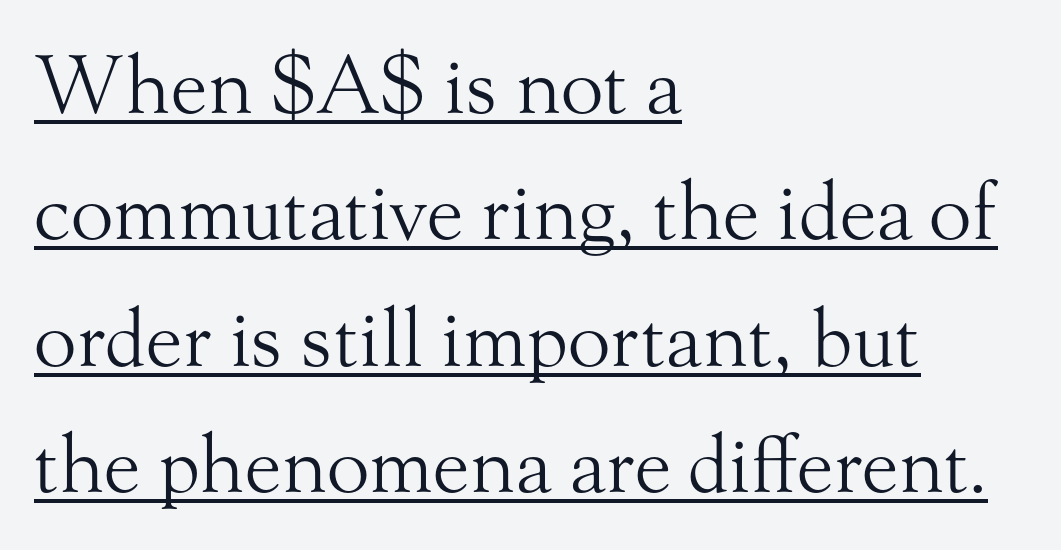
The rendering uses natural spacing where letterforms have individual widths. Ink coverage per letter is moderate at most. Serif or sans? Serif — the stroke terminals have little feet. Every word sits above its own underline.
